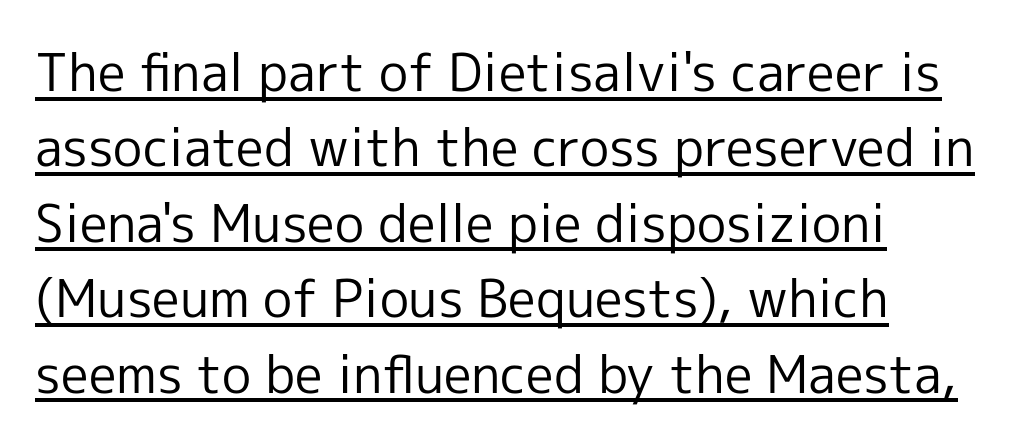
{"serif": "no", "italic": "no", "bold": "no", "weight": "regular", "width": "normal", "x_height": "medium", "monospaced": "no", "underline": "yes", "line_spacing": "normal", "line_spacing_ratio": 1.45, "letter_spacing": "normal", "letter_spacing_em": 0.0, "glyph_px": 52}
